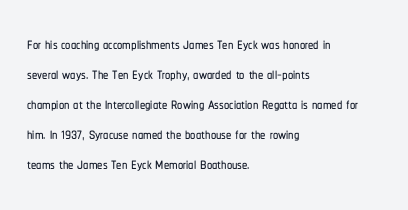
The image shows 21 px text type, upright; set left-aligned, normal line spacing (1.43x), normal letter spacing, not underlined.
